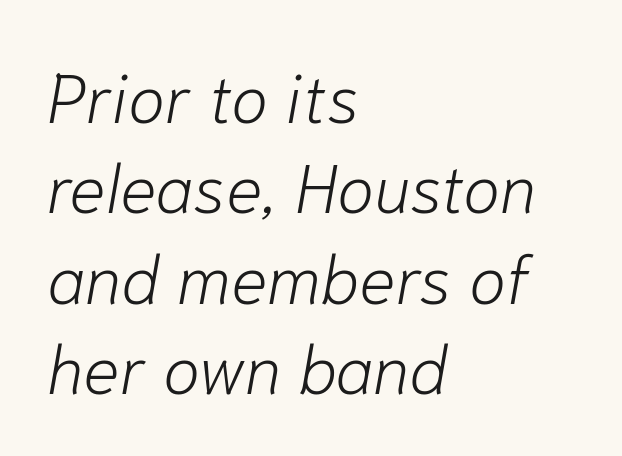
The image shows 68 px light type, italic (leaning right); set left-aligned, normal line spacing (1.33x), normal letter spacing, not underlined; low stroke contrast and a medium x-height.
